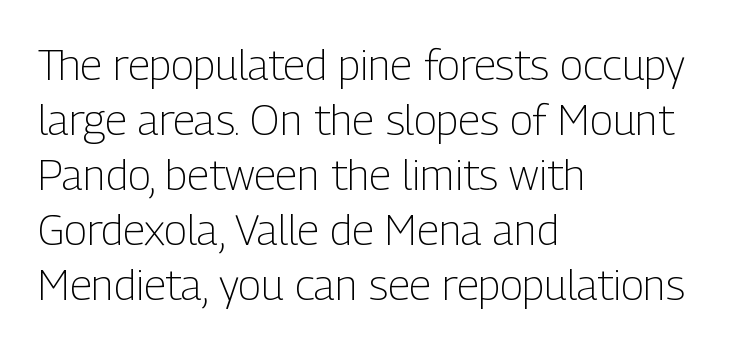
The image shows 43 px light, condensed sans-serif type, upright; set left-aligned, normal line spacing (1.28x), normal letter spacing, not underlined; low stroke contrast and a medium x-height.
